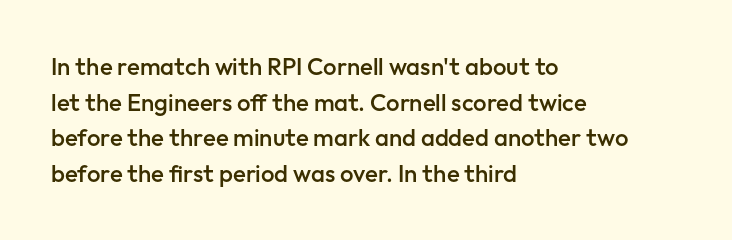
A semibold gives these letters moderate extra thickness, short of bold. Line spacing here is normal. Short note: letters normally spaced. Designer's note — italics off, roman on. A clean baseline with only descenders dipping below it. Line beginnings align vertically; line endings do not.
